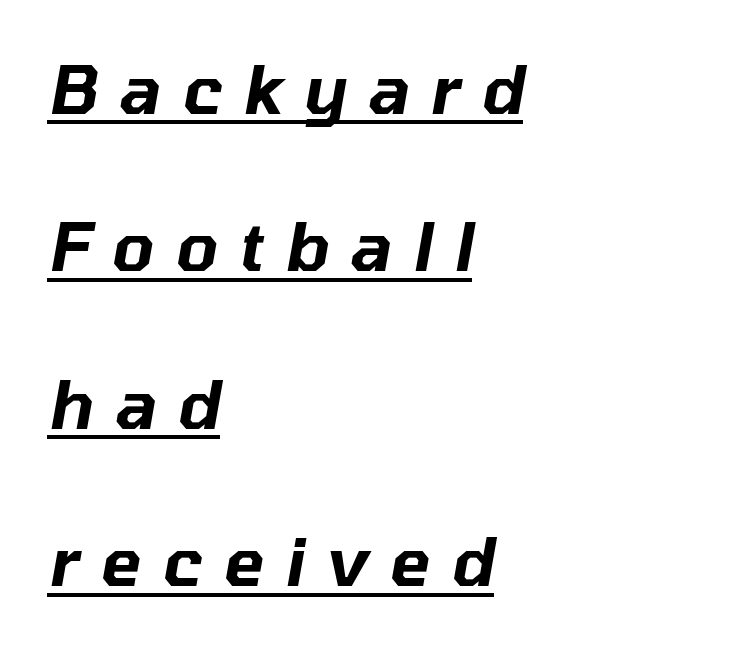
{"italic": "yes", "lean": "right", "slant_degrees": 10, "width": "normal", "stroke_contrast": "low", "x_height": "medium", "monospaced": "no", "underline": "yes", "align": "left", "line_spacing": "loose", "line_spacing_ratio": 2.35, "letter_spacing": "wide", "letter_spacing_em": 0.32, "glyph_px": 67}
